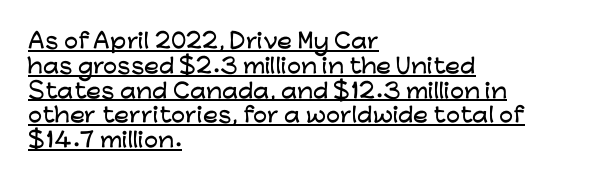
Honestly, the letter spacing is just normal — you wouldn't notice it. Each line starts at the same left margin while the right side varies. Students, observe the line beneath the letters — that is underlining. Rendered with straight, roman letterforms.
